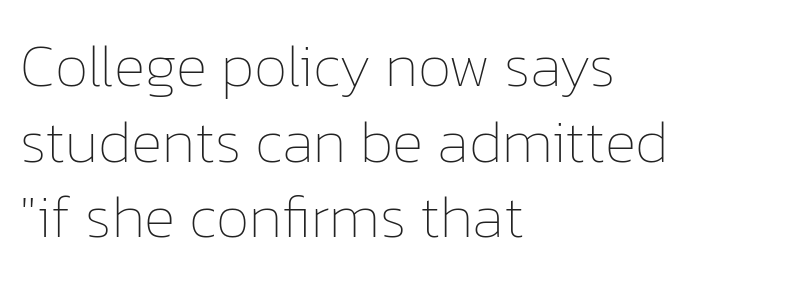
Proportional: the letters do not fall into vertical columns. The strokes carry an ordinary text weight at most. A bare baseline throughout the passage. The line texture is even and compact thanks to regular tracking. Notice how the passage keeps a crisp vertical edge on the left only.
